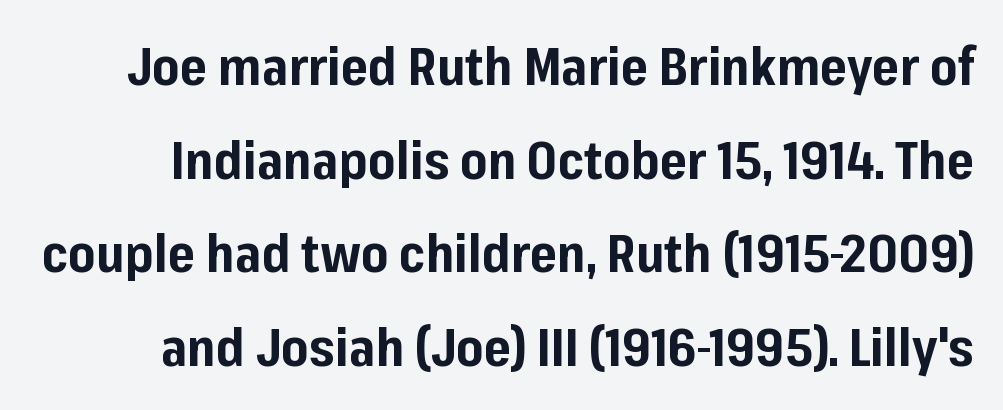
{"serif": "no", "italic": "no", "bold": "yes", "weight": "bold", "width": "normal", "stroke_contrast": "low", "x_height": "medium", "monospaced": "no", "underline": "no", "line_spacing_ratio": 1.8, "letter_spacing": "normal", "letter_spacing_em": 0.0, "glyph_px": 52}
